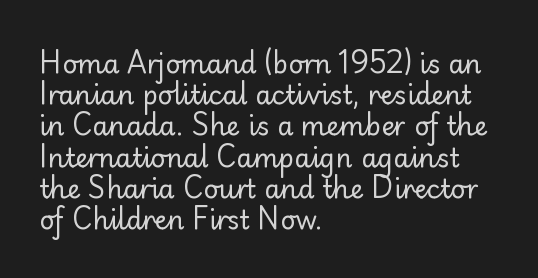
{"italic": "no", "bold": "no", "underline": "no", "align": "left", "line_spacing_ratio": 1.2, "letter_spacing": "normal", "letter_spacing_em": 0.0, "glyph_px": 26}
